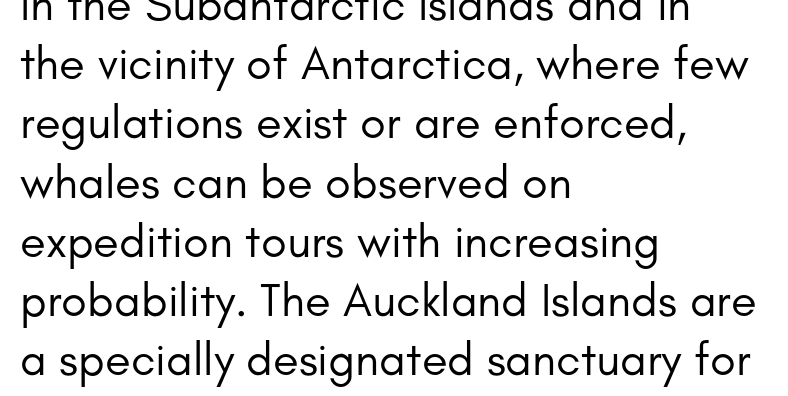
In CSS terms this would be text-align: left. A quiet, ordinary-to-light weight characterises the typeface. Leading: standard. Unlike italic type, these characters show no tilt at all. Each row of text sits above clean, open space.
